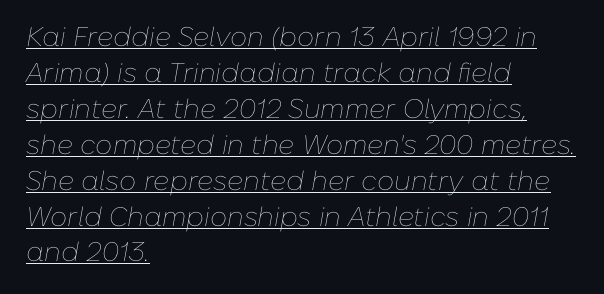
The image shows 27 px text type, italic (leaning right); set left-aligned, normal line spacing (1.33x), normal letter spacing, underlined.
